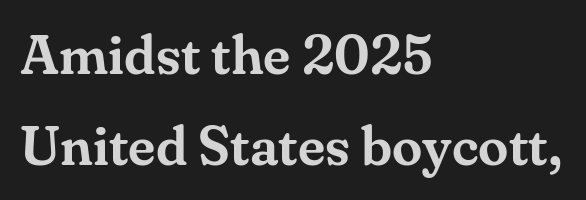
{"serif": "yes", "italic": "no", "width": "normal", "stroke_contrast": "medium", "x_height": "small", "monospaced": "no", "underline": "no", "align": "left", "line_spacing": "normal", "line_spacing_ratio": 1.65, "letter_spacing": "normal", "letter_spacing_em": 0.0, "glyph_px": 55}
